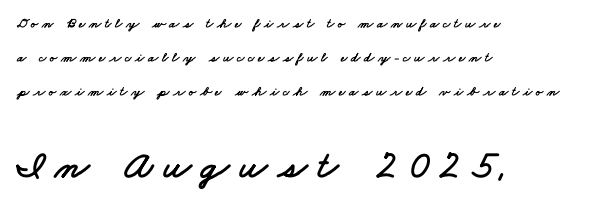
Q: Is the typeface a serif or a sans-serif typeface? A: Sans-serif.
Q: Is the text underlined? A: No.
Q: How is the paragraph aligned? A: Left-aligned.
Q: Is the spacing between letters normal or unusually wide? A: Unusually wide.
Q: Is the spacing between lines tight, normal or loose? A: Loose.
Q: Which block of text is set in a larger size, the first (top) or the second (bottom)? A: The second (bottom) one.
Q: Width (condensed, normal, or wide)? A: Wide.
Q: Stroke contrast? A: Low.
Q: x-height? A: Small.
Q: Monospaced? A: No.
